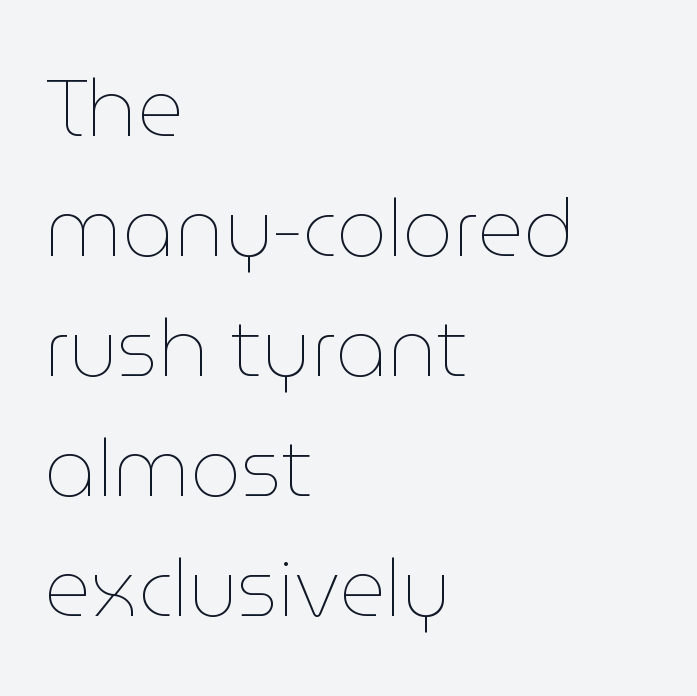
You could not count columns in this text — the font is proportionally spaced. No word sits above an underline. The lines sit at an ordinary, default distance from one another. Compared with a typical body face, this is equally light or lighter still.
